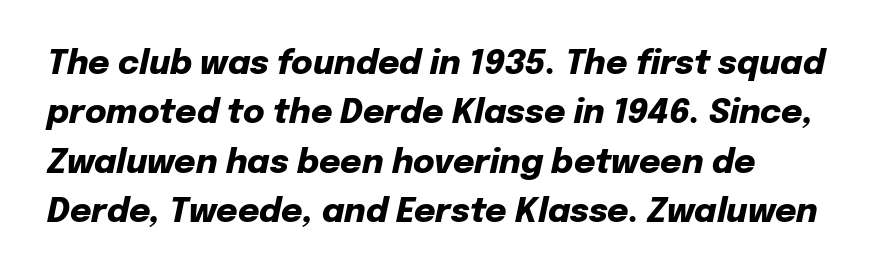
Q: Is the text bold? A: Yes.
Q: Is the text italic (slanted)? A: Yes, it leans right by about 12 degrees.
Q: Is the text underlined? A: No.
Q: How is the paragraph aligned? A: Left-aligned.
Q: Is the spacing between letters normal or unusually wide? A: Normal.
Q: Is the spacing between lines tight, normal or loose? A: Normal.
Q: Width (condensed, normal, or wide)? A: Normal.
Q: Stroke contrast? A: Low.
Q: x-height? A: Medium.
Q: Monospaced? A: No.
